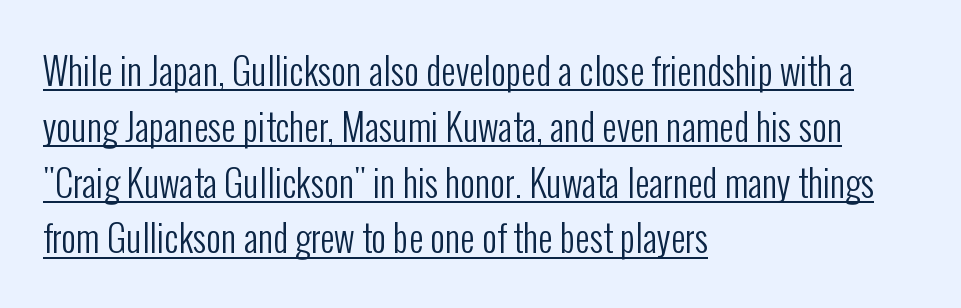
{"serif": "no", "italic": "no", "bold": "no", "weight": "regular", "width": "condensed", "stroke_contrast": "low", "x_height": "medium", "monospaced": "no", "underline": "yes", "align": "left", "line_spacing": "normal", "line_spacing_ratio": 1.55, "letter_spacing": "normal", "letter_spacing_em": 0.0, "glyph_px": 36}
